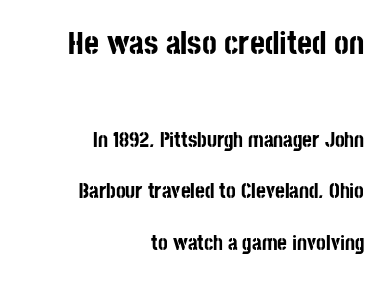
Q: Is the text bold? A: Yes.
Q: Is the text italic (slanted)? A: No, it is upright.
Q: Is the typeface a serif or a sans-serif typeface? A: Sans-serif.
Q: Is the text underlined? A: No.
Q: How is the paragraph aligned? A: Right-aligned.
Q: Is the spacing between letters normal or unusually wide? A: Normal.
Q: Is the spacing between lines tight, normal or loose? A: Loose.
Q: Which block of text is set in a larger size, the first (top) or the second (bottom)? A: The first (top) one.
Q: Width (condensed, normal, or wide)? A: Condensed.
Q: Stroke contrast? A: Low.
Q: x-height? A: Large.
Q: Monospaced? A: No.
